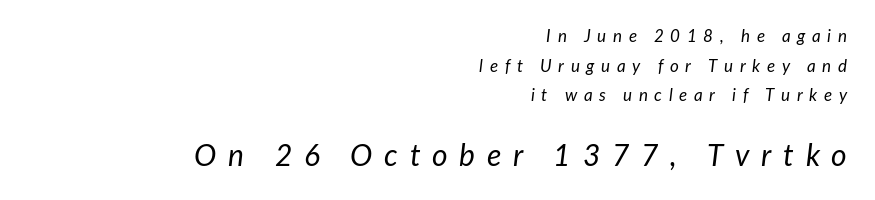
{"italic": "yes", "lean": "right", "slant_degrees": 7, "bold": "no", "weight": "regular", "width": "normal", "stroke_contrast": "low", "x_height": "medium", "monospaced": "no", "underline": "no", "align": "right", "line_spacing_ratio": 1.74, "letter_spacing": "wide", "letter_spacing_em": 0.39, "larger_block": "second", "size_ratio": 1.76, "glyph_px": 30}
